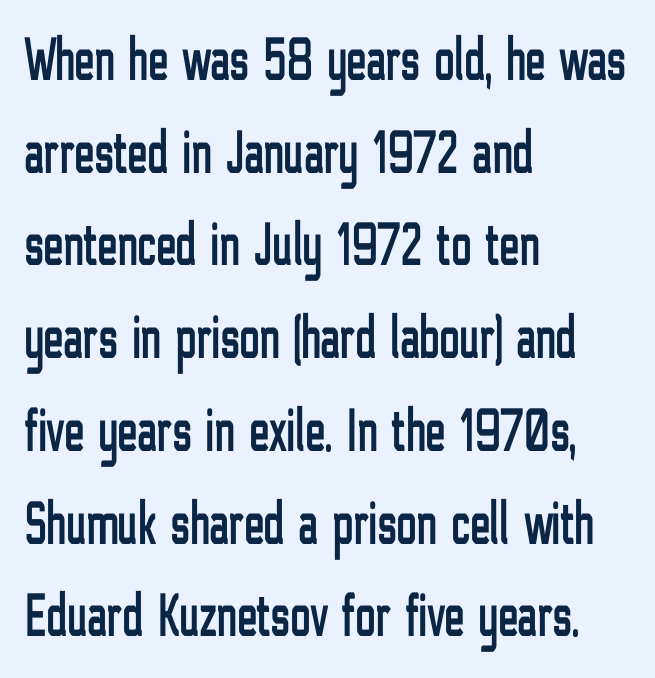
{"serif": "no", "italic": "no", "width": "condensed", "stroke_contrast": "low", "x_height": "medium", "monospaced": "no", "underline": "no", "align": "left", "line_spacing": "normal", "line_spacing_ratio": 1.52, "letter_spacing": "normal", "letter_spacing_em": 0.0, "glyph_px": 61}
